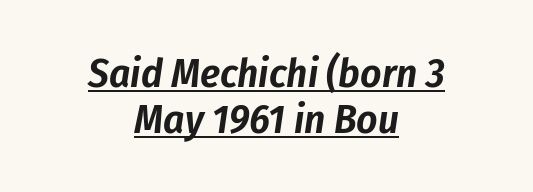
The image shows 41 px condensed type, italic (leaning right); set centered, tight line spacing (1.12x), normal letter spacing, underlined; low stroke contrast and a medium x-height.
